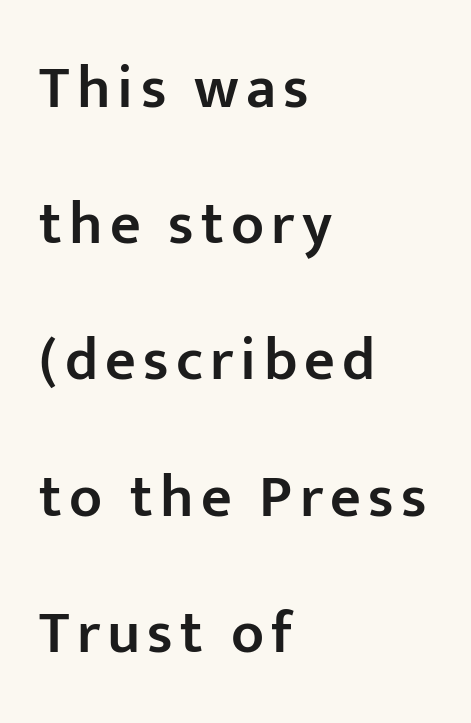
The image shows 60 px semibold sans-serif type, upright; set left-aligned, loose line spacing (2.27x), not underlined; low stroke contrast and a medium x-height.
